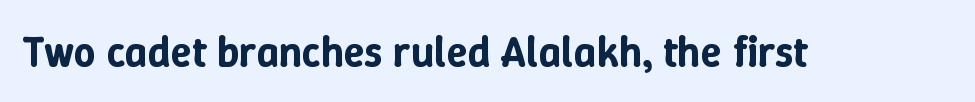
The image shows 43 px text type, upright; set normal letter spacing, not underlined; low stroke contrast and a medium x-height.
